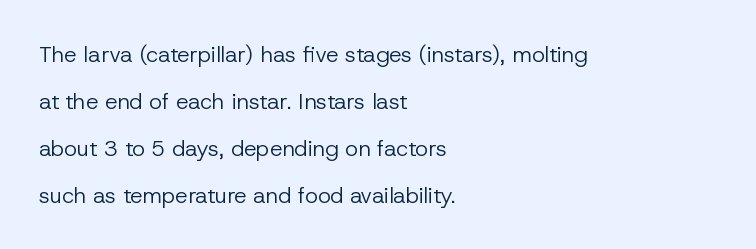
The image shows 22 px text type, upright; set left-aligned, loose line spacing (2.13x), normal letter spacing, not underlined.
